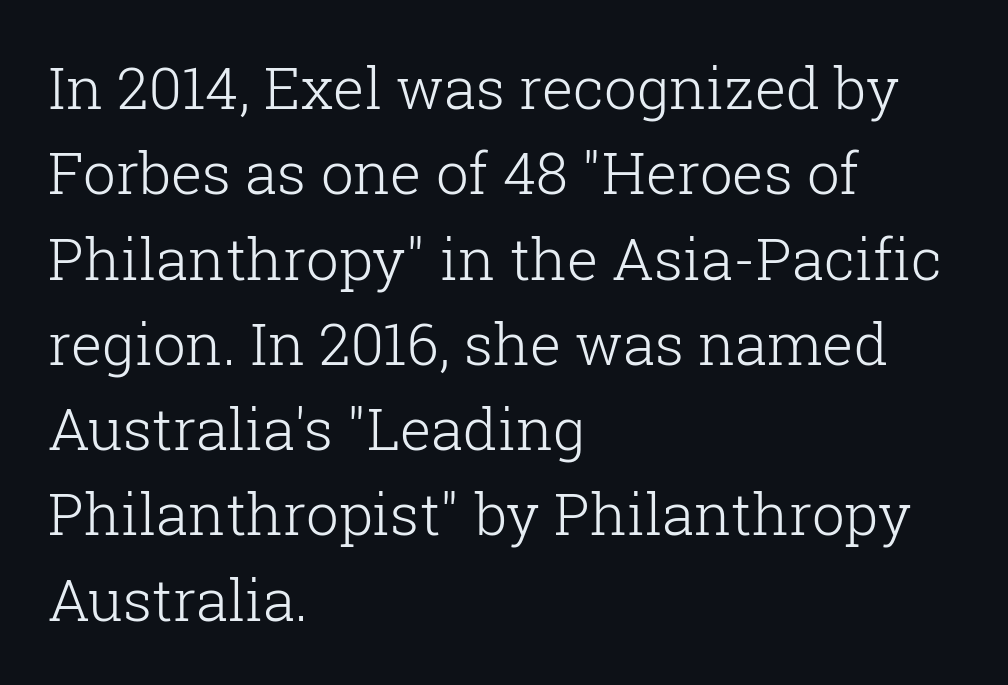
Q: Is the text bold? A: No.
Q: Is the text italic (slanted)? A: No, it is upright.
Q: Is the typeface a serif or a sans-serif typeface? A: Serif.
Q: Is the text underlined? A: No.
Q: How is the paragraph aligned? A: Left-aligned.
Q: Is the spacing between letters normal or unusually wide? A: Normal.
Q: Is the spacing between lines tight, normal or loose? A: Normal.
Q: Width (condensed, normal, or wide)? A: Normal.
Q: Stroke contrast? A: Low.
Q: x-height? A: Medium.
Q: Monospaced? A: No.
